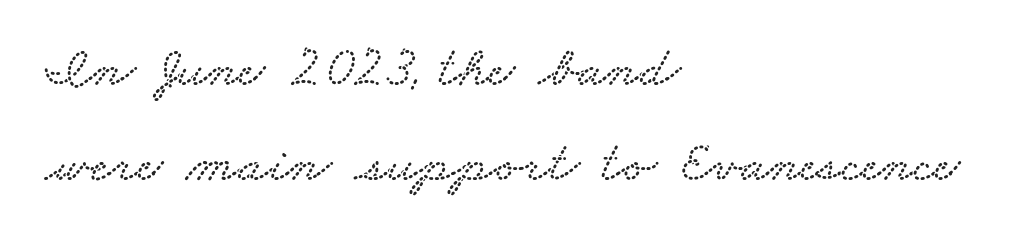
The rendering shows small feet on the letterforms — a serif design. Words appear dense and cohesive because spacing is normal. Proportional: the letters do not fall into vertical columns. This block has exactly the height ordinary leading produces. If you drew a ruler down the left edge, every line would touch it.
